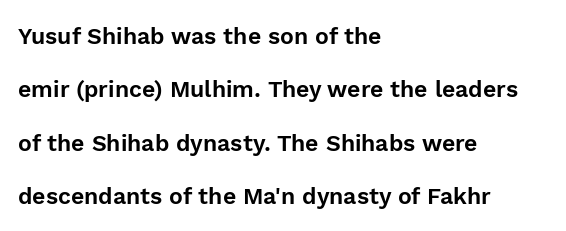
{"italic": "no", "underline": "no", "align": "left", "line_spacing": "loose", "line_spacing_ratio": 2.32, "letter_spacing": "normal", "letter_spacing_em": 0.0, "glyph_px": 23}
